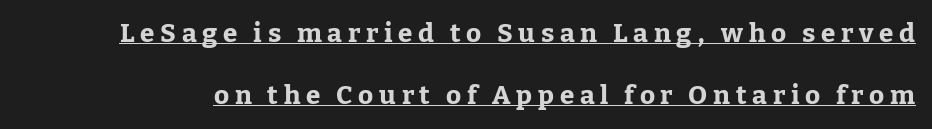
This is roman type, the default non-slanted kind. The tracking reads as deliberately expanded to a designer's eye. Compared with undecorated copy, this sample adds a rule below the words. This sample trades compactness for vertical openness between lines. Stroke thickness is high; the sample reads as a true bold.
